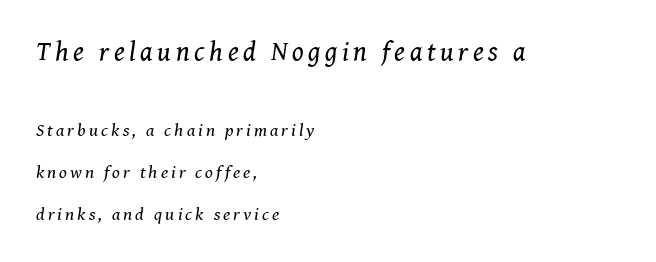
Large over small — that's the arrangement of the two blocks here. The strokes carry an ordinary text weight at most. The space beneath each line is pristine and unruled. You could fit nearly another row in the gap between these rows. Slanted lettering throughout.
